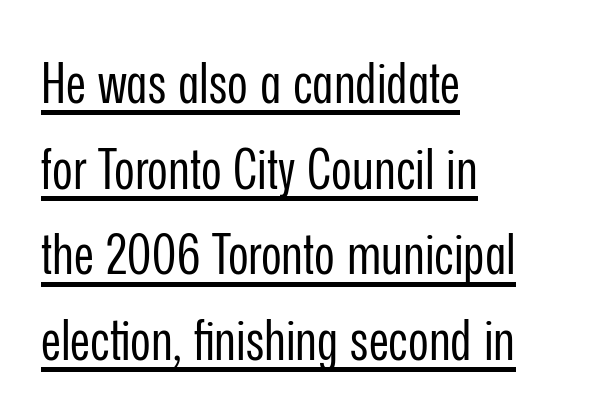
Inter-character spacing is left at the font's built-in metrics. Layout note: lines flush left. The font is comparable to plain body text, perhaps lighter. Vertical strokes here are truly vertical. Character widths vary here, with narrow letters taking less room than wide ones. This sample carries an underscore along the baseline area.
